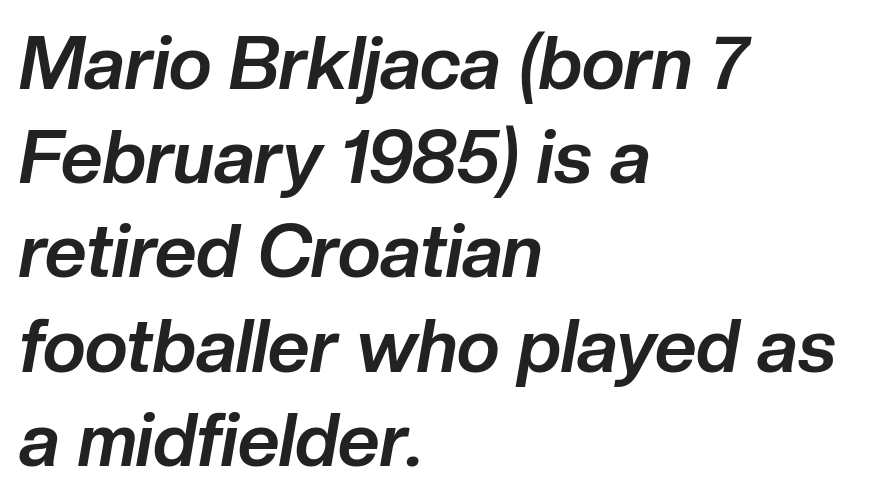
In terms of weight, the rendering is a true, heavy bold. Proportional: the letters do not fall into vertical columns. No extra tracking has been applied to these lines. Evenly set lines give the paragraph a standard silhouette.
